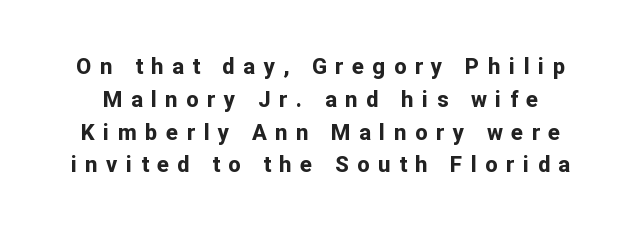
{"italic": "no", "bold": "yes", "underline": "no", "line_spacing": "normal", "line_spacing_ratio": 1.49, "letter_spacing": "wide", "letter_spacing_em": 0.39, "glyph_px": 22}
